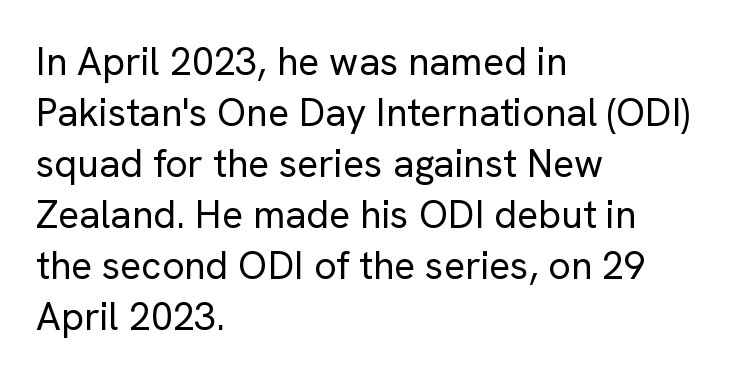
Q: Is the text bold? A: No.
Q: Is the text italic (slanted)? A: No, it is upright.
Q: Is the typeface a serif or a sans-serif typeface? A: Sans-serif.
Q: Is the text underlined? A: No.
Q: How is the paragraph aligned? A: Left-aligned.
Q: Is the spacing between letters normal or unusually wide? A: Normal.
Q: Is the spacing between lines tight, normal or loose? A: Normal.
Q: Width (condensed, normal, or wide)? A: Normal.
Q: Stroke contrast? A: Low.
Q: x-height? A: Medium.
Q: Monospaced? A: No.
